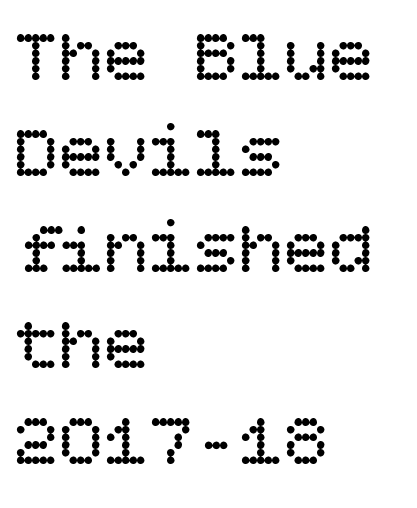
Q: Is the text bold? A: No.
Q: Is the text italic (slanted)? A: No, it is upright.
Q: Is the text underlined? A: No.
Q: How is the paragraph aligned? A: Left-aligned.
Q: Is the spacing between letters normal or unusually wide? A: Normal.
Q: Is the spacing between lines tight, normal or loose? A: Normal.
Q: Width (condensed, normal, or wide)? A: Normal.
Q: Stroke contrast? A: Low.
Q: x-height? A: Large.
